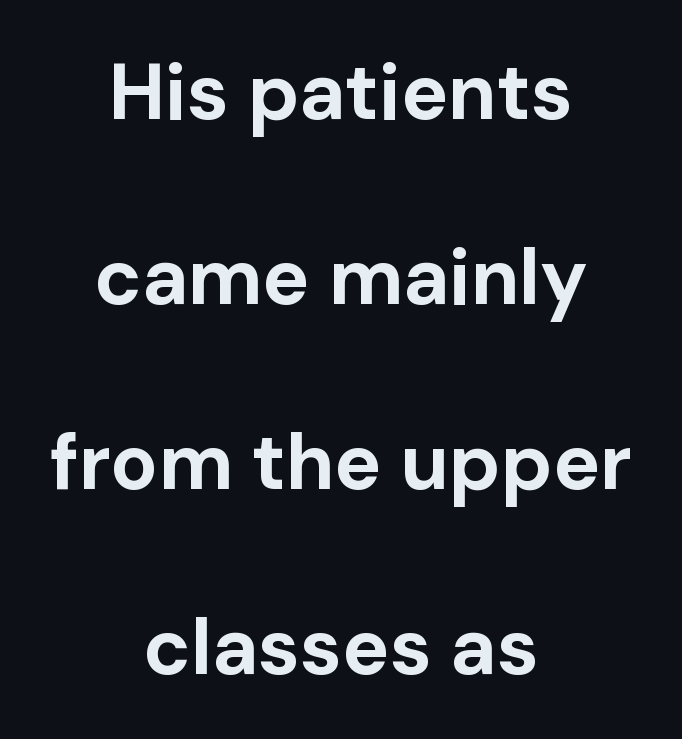
Q: Is the text bold? A: Yes.
Q: Is the text italic (slanted)? A: No, it is upright.
Q: Is the typeface a serif or a sans-serif typeface? A: Sans-serif.
Q: Is the text underlined? A: No.
Q: How is the paragraph aligned? A: Centered.
Q: Is the spacing between letters normal or unusually wide? A: Normal.
Q: Is the spacing between lines tight, normal or loose? A: Loose.
Q: Width (condensed, normal, or wide)? A: Normal.
Q: Stroke contrast? A: Low.
Q: x-height? A: Medium.
Q: Monospaced? A: No.
